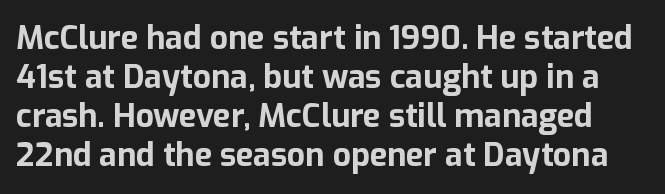
Q: Is the text bold? A: Yes.
Q: Is the text italic (slanted)? A: No, it is upright.
Q: Is the typeface a serif or a sans-serif typeface? A: Sans-serif.
Q: Is the text underlined? A: No.
Q: Is the spacing between letters normal or unusually wide? A: Normal.
Q: Width (condensed, normal, or wide)? A: Normal.
Q: Stroke contrast? A: Low.
Q: x-height? A: Medium.
Q: Monospaced? A: No.
